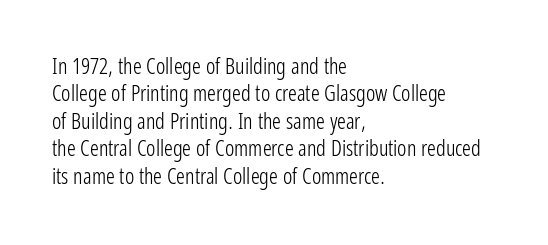
Counters stay open thanks to moderate or lighter strokes. All the whitespace from short lines collects on the right. Normally led — the rows are evenly, conventionally spaced. The glyphs are unaccompanied by any horizontal stroke below them.
